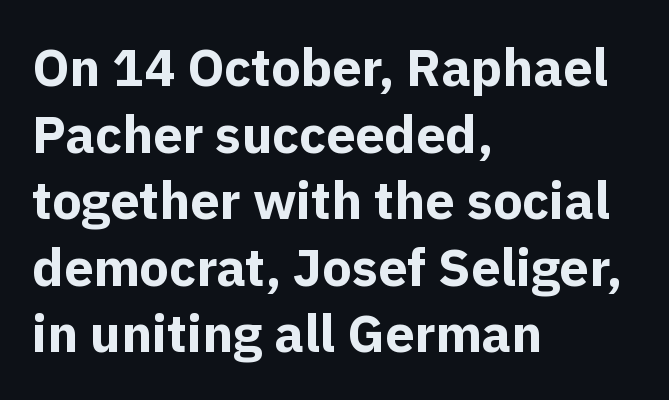
The image shows 52 px bold sans-serif type, upright; set left-aligned, normal line spacing (1.28x), normal letter spacing, not underlined; a medium x-height.
